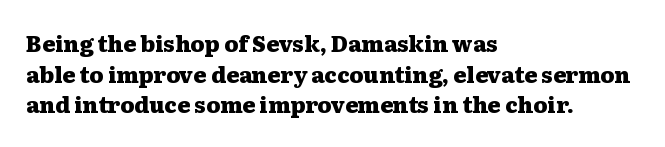
The image shows 22 px bold type, upright; set left-aligned, normal line spacing (1.39x), normal letter spacing, not underlined.
